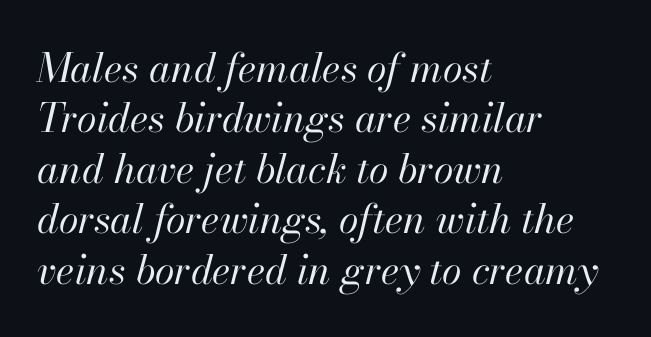
Q: Is the text bold? A: No.
Q: Is the text italic (slanted)? A: Yes, it leans right by about 13 degrees.
Q: Is the text underlined? A: No.
Q: How is the paragraph aligned? A: Left-aligned.
Q: Is the spacing between letters normal or unusually wide? A: Normal.
Q: Is the spacing between lines tight, normal or loose? A: Normal.
Q: Width (condensed, normal, or wide)? A: Normal.
Q: Stroke contrast? A: High.
Q: x-height? A: Small.
Q: Monospaced? A: No.
